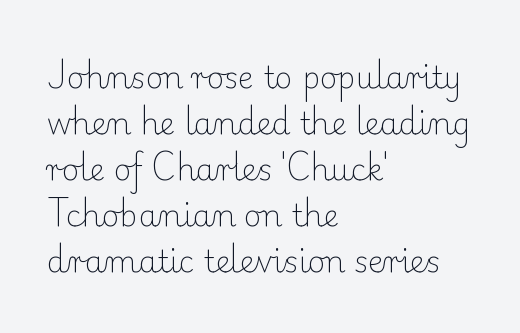
Q: Is the text bold? A: No.
Q: Is the text italic (slanted)? A: No, it is upright.
Q: Is the typeface a serif or a sans-serif typeface? A: Serif.
Q: Is the text underlined? A: No.
Q: How is the paragraph aligned? A: Left-aligned.
Q: Is the spacing between letters normal or unusually wide? A: Normal.
Q: Is the spacing between lines tight, normal or loose? A: Normal.
Q: Width (condensed, normal, or wide)? A: Normal.
Q: Stroke contrast? A: Low.
Q: x-height? A: Small.
Q: Monospaced? A: No.
